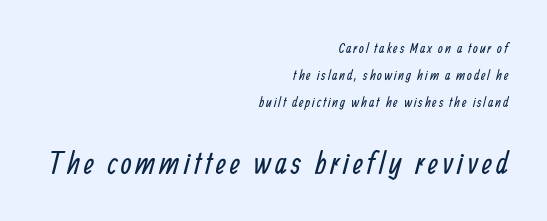
Q: Is the text bold? A: No.
Q: Is the typeface a serif or a sans-serif typeface? A: Sans-serif.
Q: Is the text underlined? A: No.
Q: How is the paragraph aligned? A: Right-aligned.
Q: Is the spacing between lines tight, normal or loose? A: Loose.
Q: Which block of text is set in a larger size, the first (top) or the second (bottom)? A: The second (bottom) one.
Q: Width (condensed, normal, or wide)? A: Condensed.
Q: Stroke contrast? A: Low.
Q: x-height? A: Medium.
Q: Monospaced? A: No.
